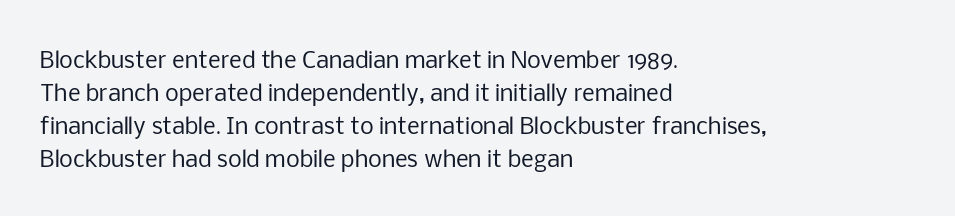
The image shows 22 px text type, upright; set left-aligned, normal line spacing (1.5x), normal letter spacing, not underlined.
